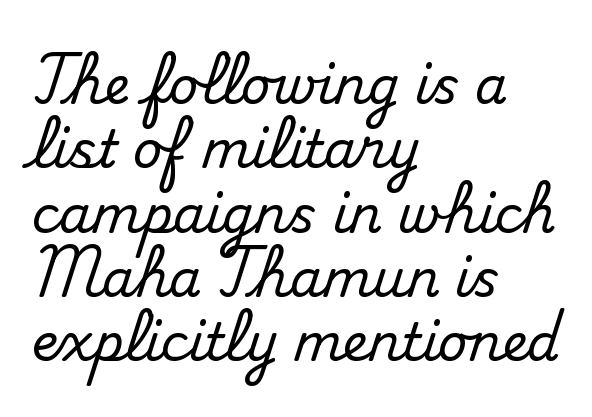
{"serif": "yes", "width": "normal", "stroke_contrast": "medium", "x_height": "small", "monospaced": "no", "underline": "no", "align": "left", "line_spacing": "normal", "line_spacing_ratio": 1.26, "letter_spacing": "normal", "letter_spacing_em": 0.0, "glyph_px": 51}
